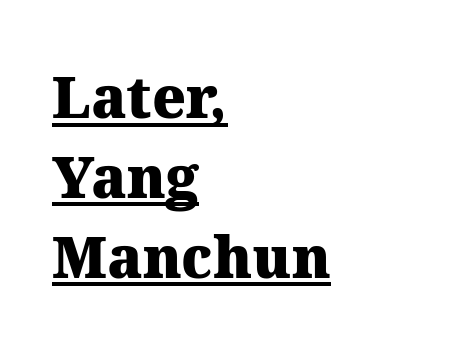
Q: Is the text bold? A: Yes.
Q: Is the text italic (slanted)? A: No, it is upright.
Q: Is the typeface a serif or a sans-serif typeface? A: Serif.
Q: Is the text underlined? A: Yes.
Q: How is the paragraph aligned? A: Left-aligned.
Q: Is the spacing between letters normal or unusually wide? A: Normal.
Q: Is the spacing between lines tight, normal or loose? A: Normal.
Q: Width (condensed, normal, or wide)? A: Normal.
Q: Stroke contrast? A: Medium.
Q: x-height? A: Medium.
Q: Monospaced? A: No.
